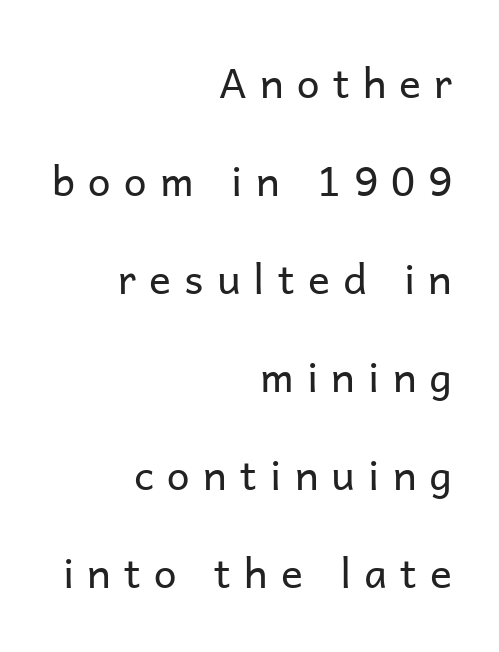
Q: Is the text bold? A: No.
Q: Is the text italic (slanted)? A: No, it is upright.
Q: Is the typeface a serif or a sans-serif typeface? A: Sans-serif.
Q: Is the text underlined? A: No.
Q: How is the paragraph aligned? A: Right-aligned.
Q: Is the spacing between letters normal or unusually wide? A: Unusually wide.
Q: Is the spacing between lines tight, normal or loose? A: Loose.
Q: Width (condensed, normal, or wide)? A: Normal.
Q: Stroke contrast? A: Low.
Q: x-height? A: Medium.
Q: Monospaced? A: No.
